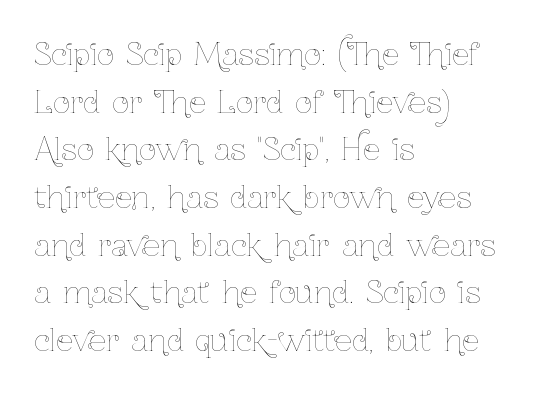
Q: Is the text bold? A: No.
Q: Is the text italic (slanted)? A: No, it is upright.
Q: Is the text underlined? A: No.
Q: How is the paragraph aligned? A: Left-aligned.
Q: Is the spacing between letters normal or unusually wide? A: Normal.
Q: Is the spacing between lines tight, normal or loose? A: Normal.
Q: Width (condensed, normal, or wide)? A: Condensed.
Q: Stroke contrast? A: Low.
Q: x-height? A: Medium.
Q: Monospaced? A: No.
